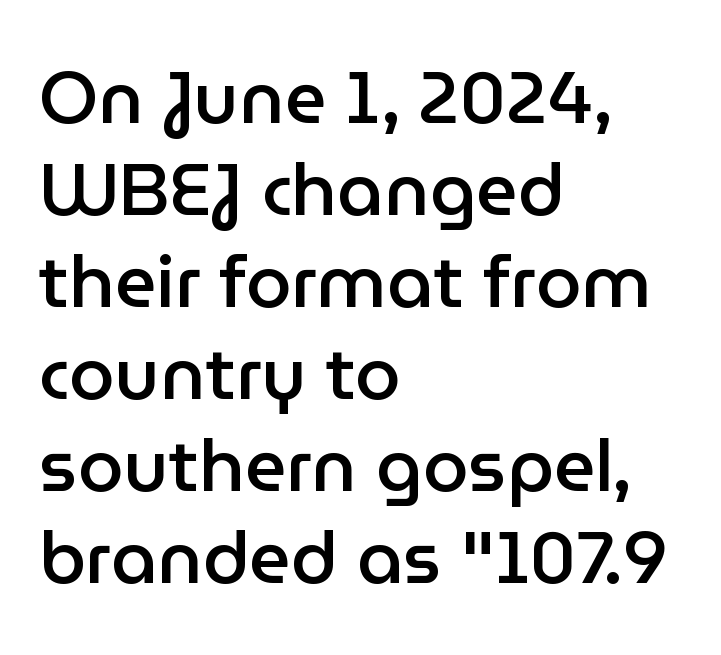
{"serif": "no", "italic": "no", "bold": "semi", "weight": "semibold", "width": "normal", "stroke_contrast": "low", "x_height": "medium", "monospaced": "no", "underline": "no", "align": "left", "line_spacing": "normal", "line_spacing_ratio": 1.26, "letter_spacing": "normal", "letter_spacing_em": 0.0, "glyph_px": 73}
